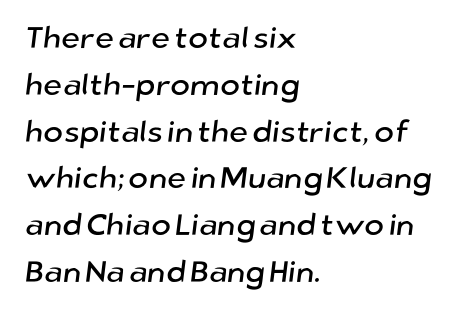
Q: Is the typeface a serif or a sans-serif typeface? A: Sans-serif.
Q: Is the text underlined? A: No.
Q: How is the paragraph aligned? A: Left-aligned.
Q: Is the spacing between letters normal or unusually wide? A: Normal.
Q: Is the spacing between lines tight, normal or loose? A: Normal.
Q: Width (condensed, normal, or wide)? A: Normal.
Q: Stroke contrast? A: Low.
Q: x-height? A: Medium.
Q: Monospaced? A: No.
